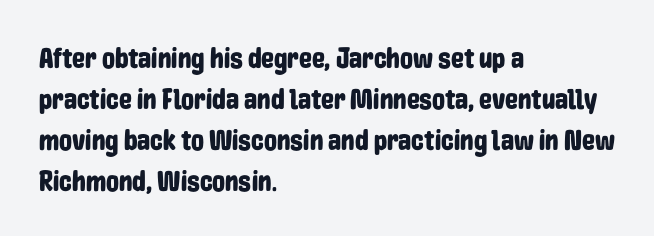
Q: Is the text italic (slanted)? A: No, it is upright.
Q: Is the typeface a serif or a sans-serif typeface? A: Sans-serif.
Q: Is the text underlined? A: No.
Q: How is the paragraph aligned? A: Left-aligned.
Q: Is the spacing between letters normal or unusually wide? A: Normal.
Q: Is the spacing between lines tight, normal or loose? A: Normal.
Q: Width (condensed, normal, or wide)? A: Condensed.
Q: Stroke contrast? A: Low.
Q: x-height? A: Medium.
Q: Monospaced? A: No.
